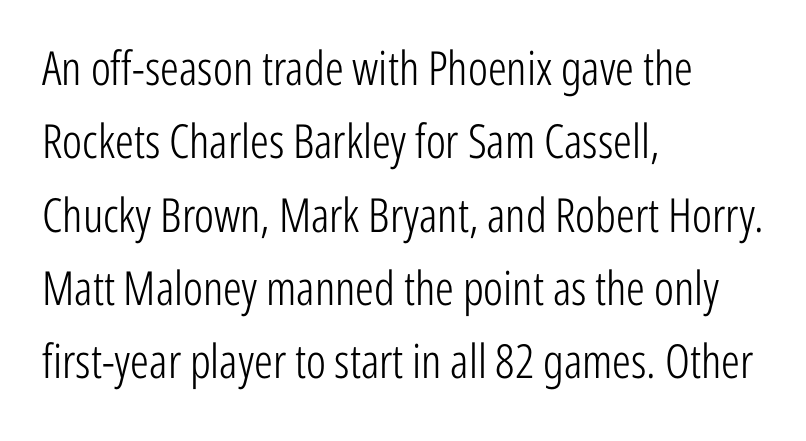
The rendering uses natural spacing where letterforms have individual widths. Characters follow at the spacing the type designer built in. This rendering features lettering with no underline. The face looks like a standard text weight, possibly lighter.
